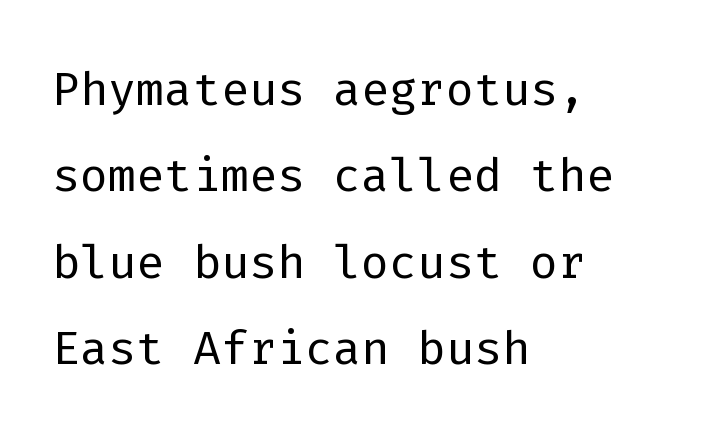
The image shows 66 px light sans-serif type, upright, monospaced; set left-aligned, normal line spacing (1.31x), normal letter spacing, not underlined; low stroke contrast and a medium x-height.
